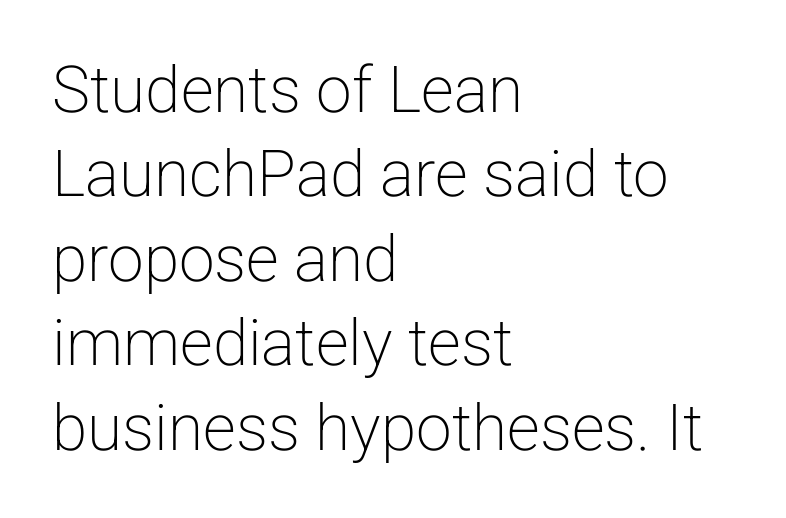
The image shows 64 px light sans-serif type, upright; set left-aligned, normal line spacing (1.32x), normal letter spacing, not underlined; low stroke contrast and a medium x-height.
